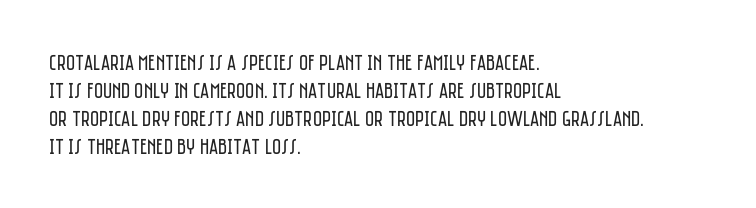
Q: Is the text bold? A: No.
Q: Is the text italic (slanted)? A: No, it is upright.
Q: Is the text underlined? A: No.
Q: How is the paragraph aligned? A: Left-aligned.
Q: Is the spacing between letters normal or unusually wide? A: Normal.
Q: Is the spacing between lines tight, normal or loose? A: Normal.
